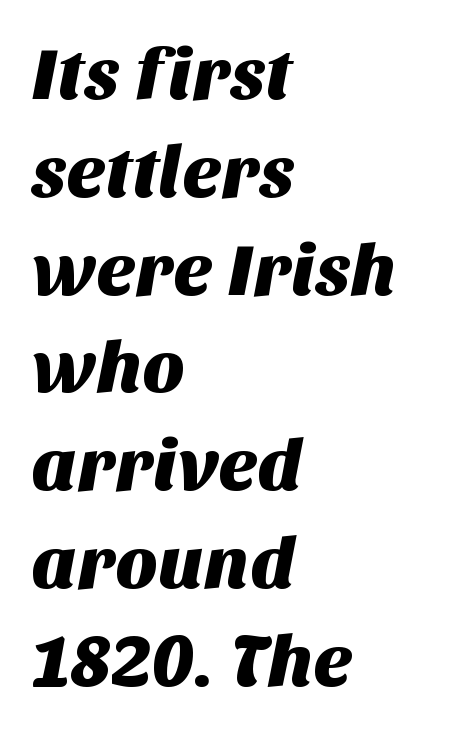
Only glyphs here, with clear space below each row. Looks like regular typesetting: each glyph gets only the width it needs. This sample uses plain, unmodified letter spacing. The lines sit at an ordinary, default distance from one another. The paragraph shown leans on its left margin.
